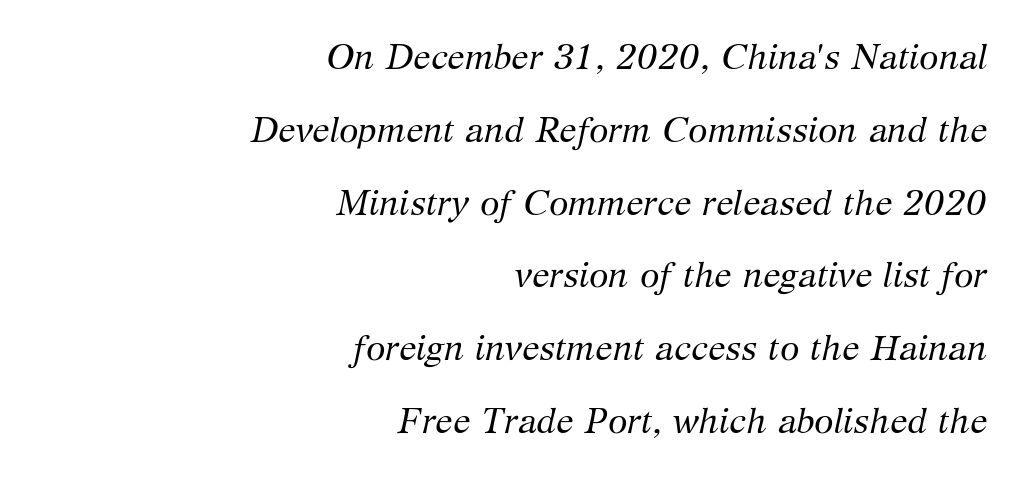
The weight would be labelled regular, book, light, or lighter still. Does the leading feel generous? Absolutely, it's lavish. In CSS terms this would be text-align: right. Character widths vary here, with narrow letters taking less room than wide ones. These lines were composed using italics.
